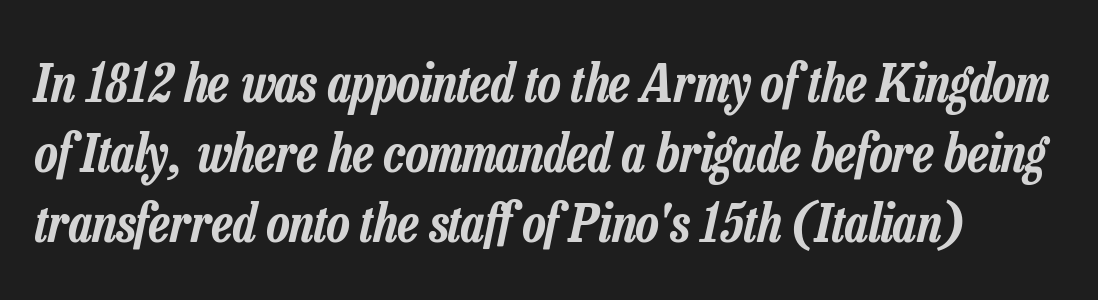
{"italic": "yes", "lean": "right", "slant_degrees": 13, "width": "condensed", "stroke_contrast": "low", "x_height": "medium", "monospaced": "no", "underline": "no", "line_spacing": "normal", "line_spacing_ratio": 1.32, "letter_spacing": "normal", "letter_spacing_em": 0.0, "glyph_px": 53}
